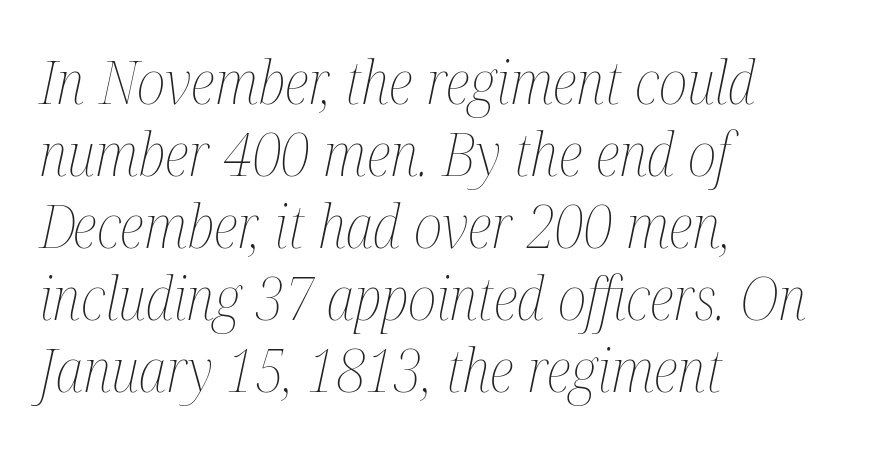
These lines are rendered in a variable-pitch font. These lines keep a tight, regular rhythm from letter to letter. Caption: multi-line text, flush left, ragged right. Rendered with sloped, italic letterforms. The gap between lines stays unmarked. These glyphs show unthickened strokes, regular width or finer.
